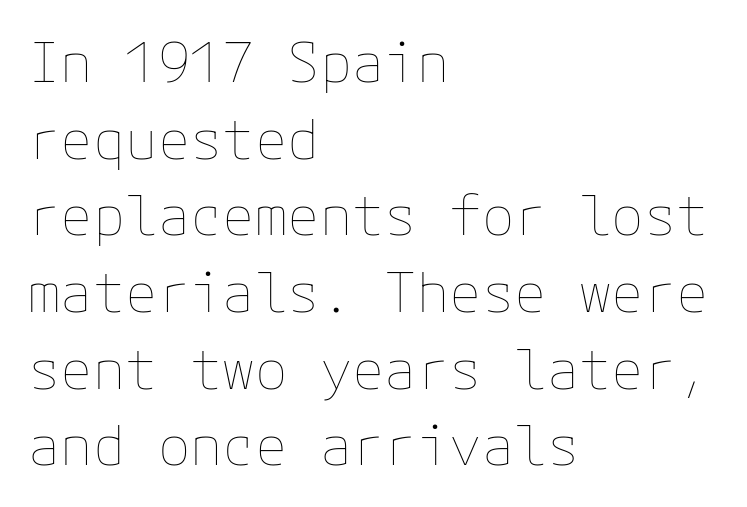
In CSS terms this would be text-align: left. Descenders are the only things crossing below the line. Leading matches the norm, producing a regular column. The font's upright variant was chosen for this text.
